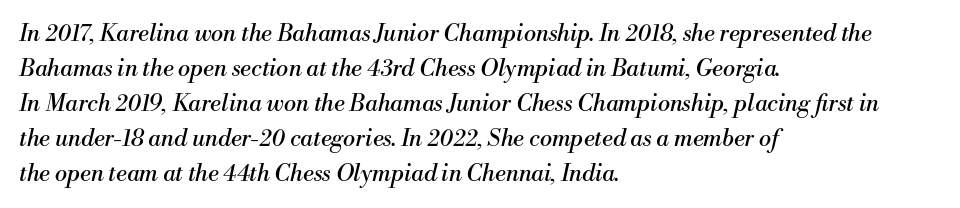
{"italic": "yes", "lean": "right", "slant_degrees": 13, "bold": "no", "underline": "no", "align": "left", "line_spacing": "normal", "line_spacing_ratio": 1.52, "letter_spacing": "normal", "letter_spacing_em": 0.0, "glyph_px": 23}
